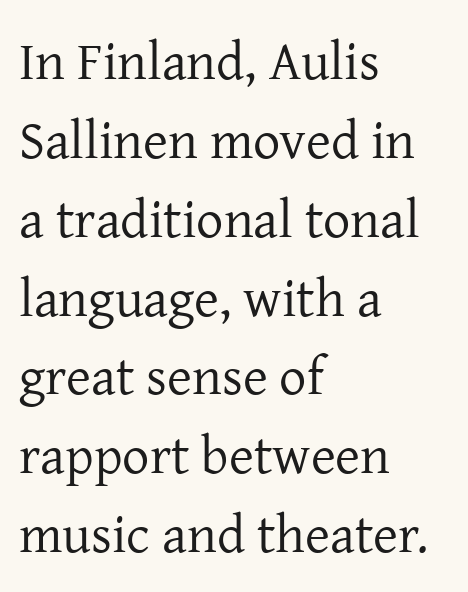
The image shows 54 px regular-weight serif type, upright; set left-aligned, normal line spacing (1.46x), normal letter spacing, not underlined; low stroke contrast and a medium x-height.
